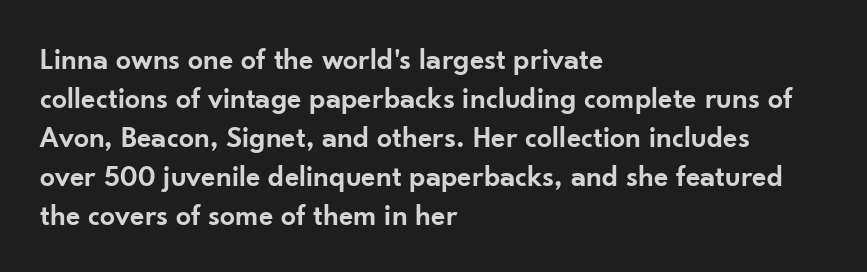
Tracking value appears to be zero — textbook default spacing. Is this a sans? Yes — the strokes have no serifs. The letters stand straight up with perfectly vertical stems. The rendering anchors every line to the left-hand side. Here the designer chose a conventional face with non-uniform glyph widths. On the weight axis this lands at semibold, roughly 600.
